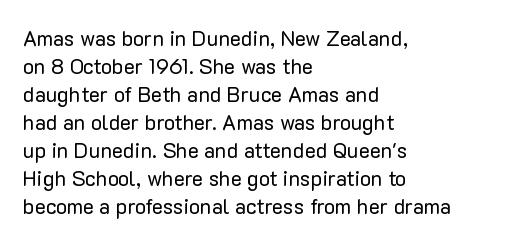
Q: Is the text bold? A: No.
Q: Is the text italic (slanted)? A: No, it is upright.
Q: Is the text underlined? A: No.
Q: How is the paragraph aligned? A: Left-aligned.
Q: Is the spacing between letters normal or unusually wide? A: Normal.
Q: Is the spacing between lines tight, normal or loose? A: Normal.
